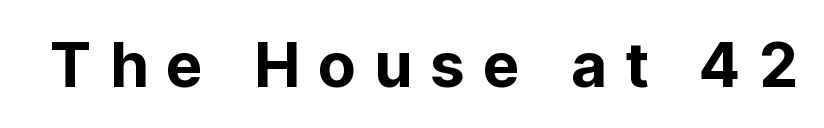
Summary of weight: heavy, a full bold. Only glyphs here, with clear space below each row. This is the regular roman posture of the typeface. Is this a sans? Yes — the strokes have no serifs. Is this a fixed-width face? No — the glyphs have proportional, varying widths.
